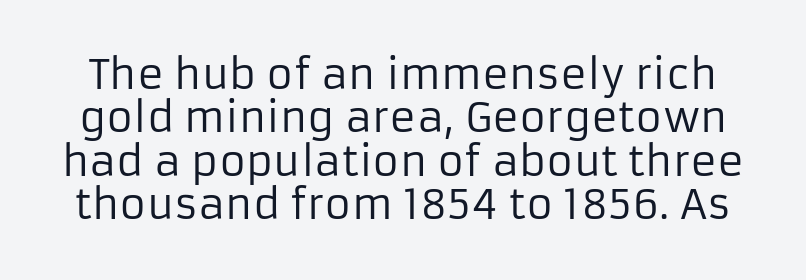
Q: Is the text bold? A: No.
Q: Is the text italic (slanted)? A: No, it is upright.
Q: Is the typeface a serif or a sans-serif typeface? A: Sans-serif.
Q: Is the text underlined? A: No.
Q: Is the spacing between letters normal or unusually wide? A: Normal.
Q: Is the spacing between lines tight, normal or loose? A: Tight.
Q: Width (condensed, normal, or wide)? A: Normal.
Q: Stroke contrast? A: Low.
Q: x-height? A: Medium.
Q: Monospaced? A: No.
